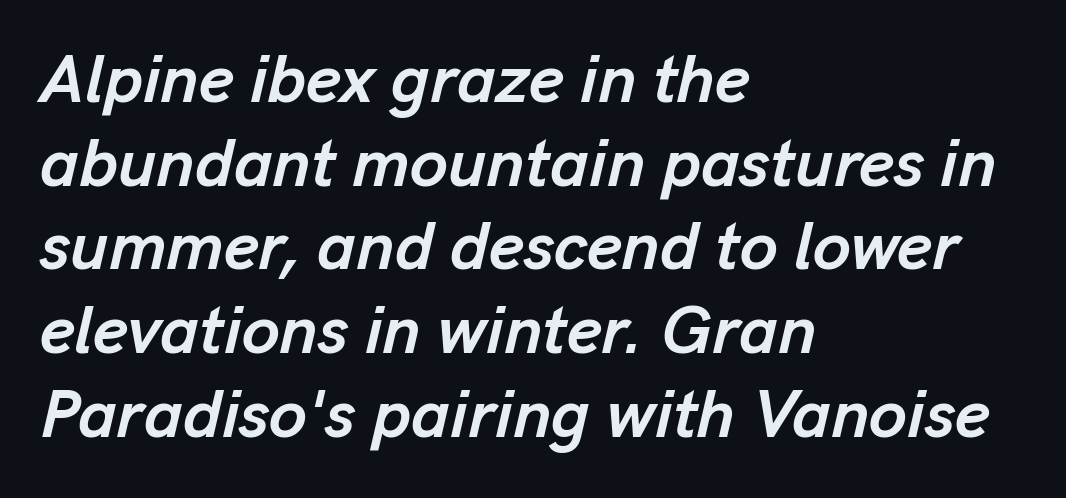
{"italic": "yes", "lean": "right", "slant_degrees": 13, "bold": "yes", "weight": "semibold", "width": "normal", "stroke_contrast": "low", "x_height": "medium", "monospaced": "no", "underline": "no", "align": "left", "line_spacing_ratio": 1.23, "letter_spacing": "normal", "letter_spacing_em": 0.0, "glyph_px": 68}
